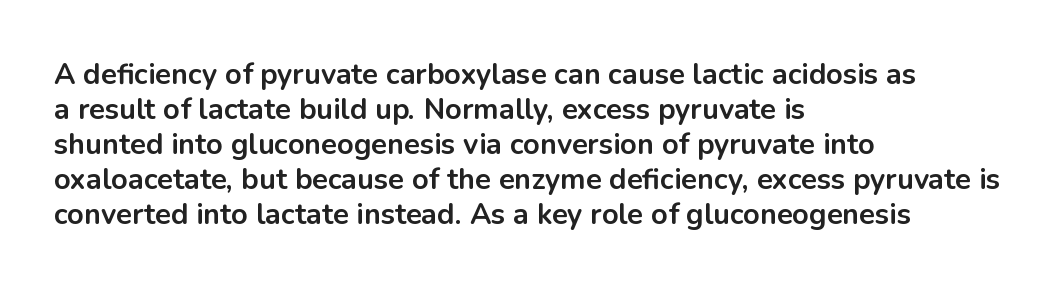
{"serif": "no", "italic": "no", "bold": "yes", "weight": "bold", "width": "normal", "stroke_contrast": "low", "x_height": "medium", "monospaced": "no", "underline": "no", "align": "left", "line_spacing_ratio": 1.21, "letter_spacing": "normal", "letter_spacing_em": 0.0, "glyph_px": 29}
